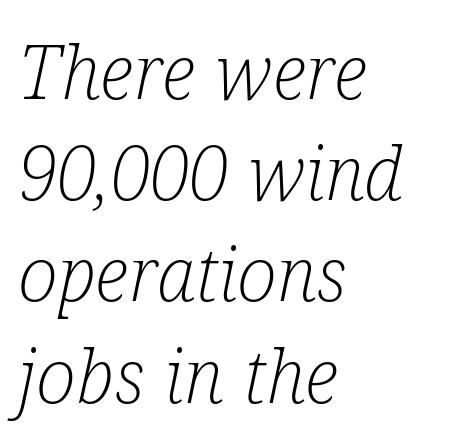
A typesetter would mark this as italic. Summary of vertical rhythm: regular, with standard interline spacing. The letters advance in unequal steps, a hallmark of proportional type. The passage shown is not bold in any degree. Honestly, the letter spacing is just normal — you wouldn't notice it.
